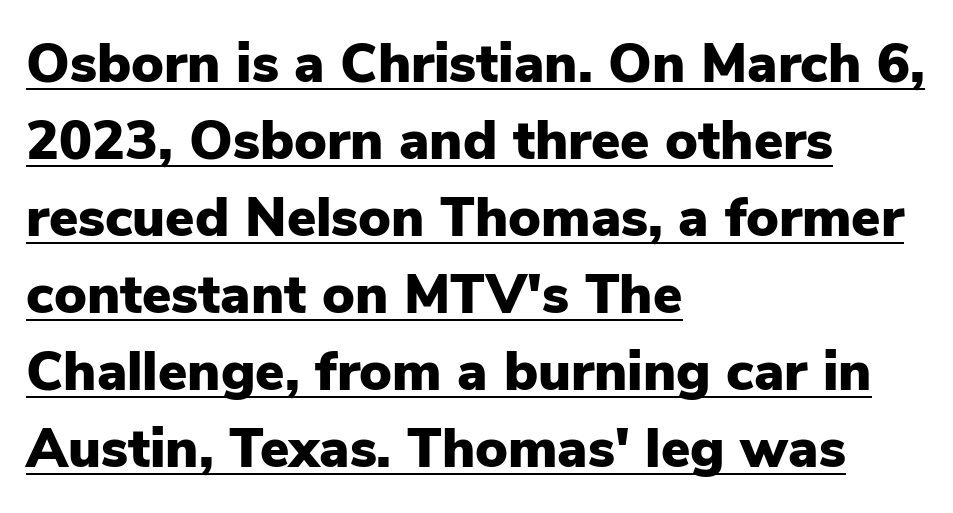
{"serif": "no", "italic": "no", "bold": "yes", "weight": "heavy", "width": "normal", "stroke_contrast": "low", "x_height": "medium", "monospaced": "no", "underline": "yes", "align": "left", "line_spacing": "normal", "line_spacing_ratio": 1.4, "letter_spacing": "normal", "letter_spacing_em": 0.0, "glyph_px": 55}
